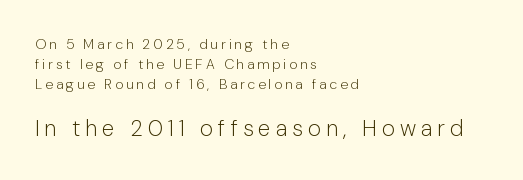
The image shows 23 px text type, upright; set left-aligned, normal line spacing (1.43x), unusually wide letter spacing (+0.21 em), not underlined; the second (bottom) block is 1.64x larger.
